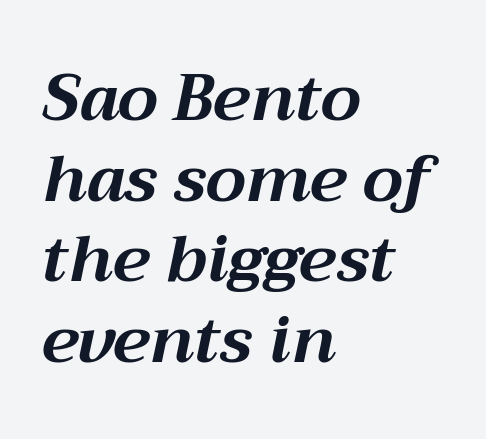
The face used here is rendered with its standard letterfit. Is the type slanted? Yes — the strokes lean at a clear angle. You could not count columns in this text — the font is proportionally spaced. Layout note: lines flush left. Check the space under the baseline: it is left empty.
